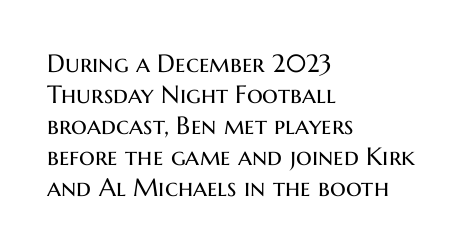
A light-to-regular cut is what we see here. Clear beneath every line of the passage. Vertical strokes here are truly vertical. The passage shown has conventional tracking throughout. Leftover space on each line is placed entirely after the last word.
